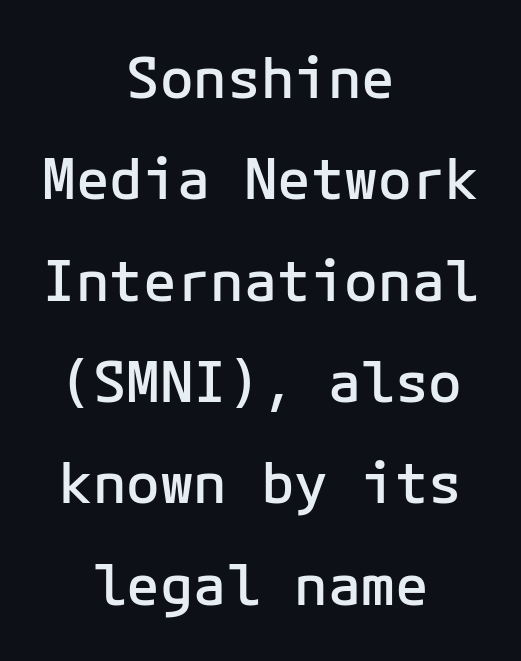
{"serif": "no", "italic": "no", "bold": "semi", "weight": "semibold", "width": "normal", "stroke_contrast": "low", "x_height": "medium", "underline": "no", "align": "center", "line_spacing_ratio": 1.81, "letter_spacing": "normal", "letter_spacing_em": 0.0, "glyph_px": 56}
